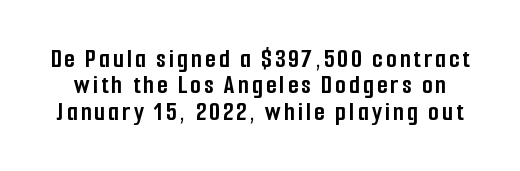
{"italic": "no", "bold": "yes", "underline": "no", "line_spacing": "tight", "line_spacing_ratio": 0.98, "glyph_px": 27}
